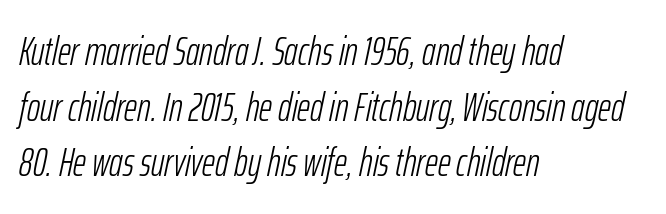
Q: Is the text bold? A: No.
Q: Is the text italic (slanted)? A: Yes, it leans right by about 12 degrees.
Q: Is the text underlined? A: No.
Q: How is the paragraph aligned? A: Left-aligned.
Q: Is the spacing between letters normal or unusually wide? A: Normal.
Q: Is the spacing between lines tight, normal or loose? A: Normal.
Q: Width (condensed, normal, or wide)? A: Condensed.
Q: Stroke contrast? A: Low.
Q: x-height? A: Medium.
Q: Monospaced? A: No.
